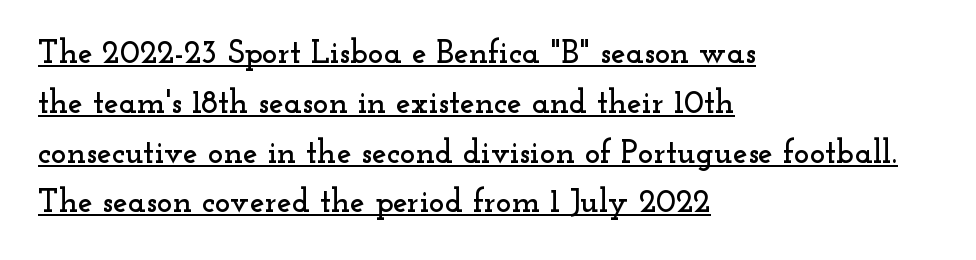
{"serif": "yes", "italic": "no", "width": "wide", "stroke_contrast": "low", "x_height": "small", "monospaced": "no", "underline": "yes", "align": "left", "line_spacing": "normal", "line_spacing_ratio": 1.51, "letter_spacing": "normal", "letter_spacing_em": 0.0, "glyph_px": 33}
